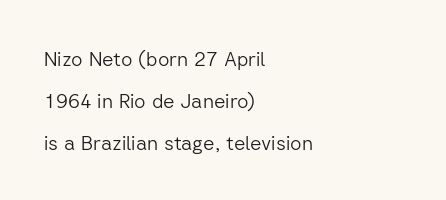
The image shows 20 px text type, upright; set left-aligned, loose line spacing (2.1x), normal letter spacing, not underlined.
